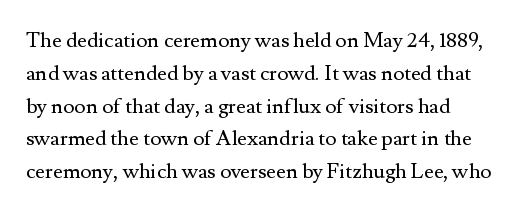
The image shows 21 px text type, upright; set left-aligned, normal line spacing (1.56x), normal letter spacing, not underlined.
